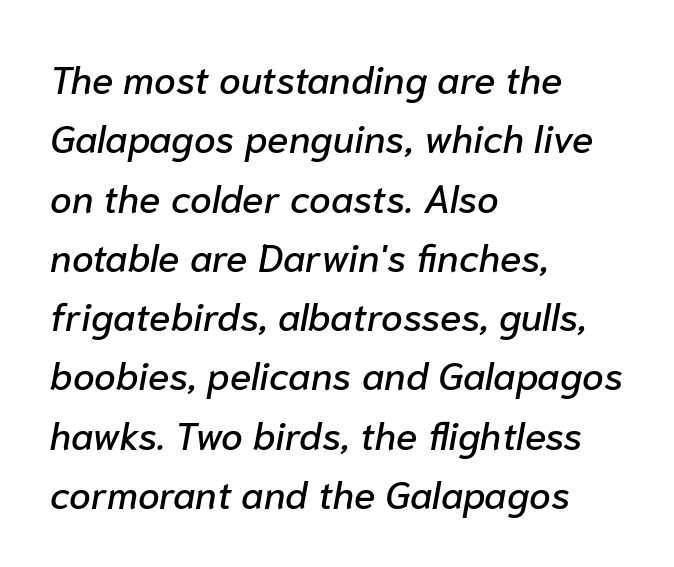
The image shows 39 px text type, italic (leaning right); set left-aligned, normal line spacing (1.52x), normal letter spacing, not underlined; low stroke contrast and a medium x-height.
